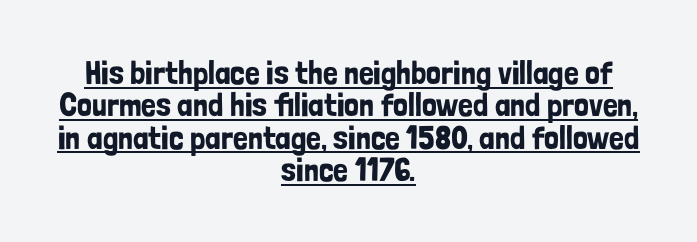
Q: Is the text italic (slanted)? A: No, it is upright.
Q: Is the typeface a serif or a sans-serif typeface? A: Sans-serif.
Q: Is the text underlined? A: Yes.
Q: How is the paragraph aligned? A: Centered.
Q: Is the spacing between letters normal or unusually wide? A: Normal.
Q: Is the spacing between lines tight, normal or loose? A: Tight.
Q: Width (condensed, normal, or wide)? A: Condensed.
Q: Stroke contrast? A: Low.
Q: x-height? A: Medium.
Q: Monospaced? A: No.
